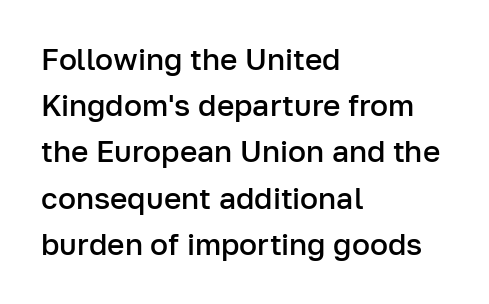
Q: Is the text bold? A: Semi-bold.
Q: Is the text italic (slanted)? A: No, it is upright.
Q: Is the typeface a serif or a sans-serif typeface? A: Sans-serif.
Q: Is the text underlined? A: No.
Q: How is the paragraph aligned? A: Left-aligned.
Q: Is the spacing between letters normal or unusually wide? A: Normal.
Q: Is the spacing between lines tight, normal or loose? A: Normal.
Q: Width (condensed, normal, or wide)? A: Normal.
Q: Stroke contrast? A: Low.
Q: x-height? A: Medium.
Q: Monospaced? A: No.
